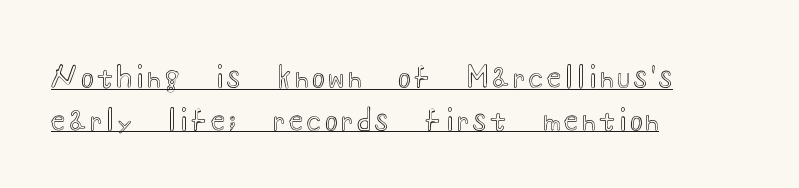
Q: Is the text italic (slanted)? A: No, it is upright.
Q: Is the text underlined? A: Yes.
Q: How is the paragraph aligned? A: Left-aligned.
Q: Is the spacing between lines tight, normal or loose? A: Normal.
Q: Width (condensed, normal, or wide)? A: Wide.
Q: x-height? A: Small.
Q: Monospaced? A: No.
